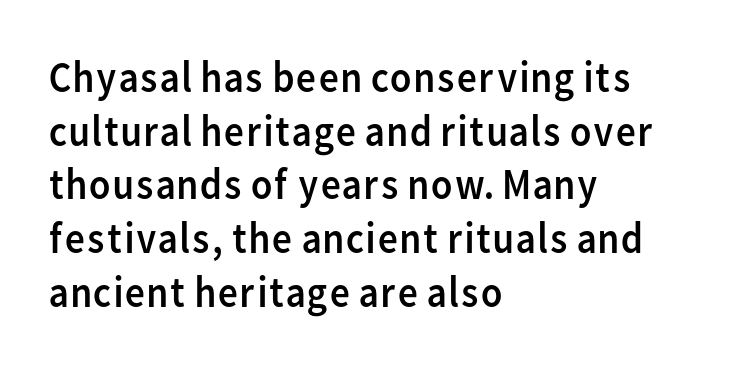
No extra ink here — the face is not bold. Notice how the passage keeps a crisp vertical edge on the left only. These lines are rendered in a variable-pitch font. A bare baseline throughout the passage. A sans-serif font was chosen for this passage. Style check: upright.
